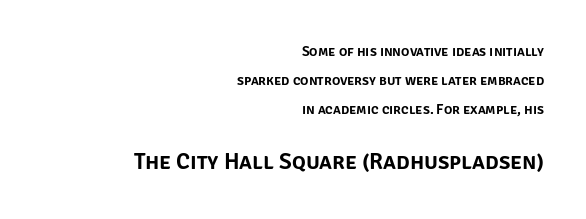
{"italic": "no", "underline": "no", "align": "right", "line_spacing": "loose", "line_spacing_ratio": 2.07, "letter_spacing": "normal", "letter_spacing_em": 0.0, "larger_block": "second", "size_ratio": 1.64, "glyph_px": 23}
